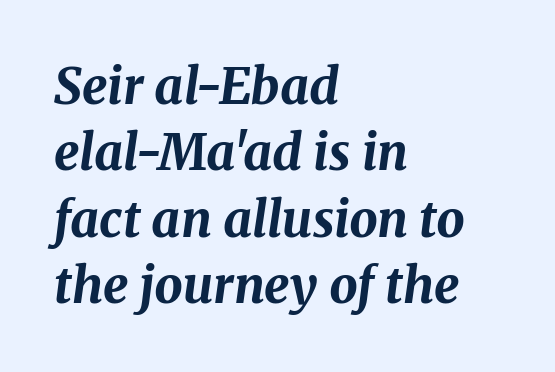
Q: Is the text bold? A: Yes.
Q: Is the text italic (slanted)? A: Yes, it leans right by about 8 degrees.
Q: Is the text underlined? A: No.
Q: How is the paragraph aligned? A: Left-aligned.
Q: Is the spacing between letters normal or unusually wide? A: Normal.
Q: Is the spacing between lines tight, normal or loose? A: Normal.
Q: Width (condensed, normal, or wide)? A: Normal.
Q: Stroke contrast? A: Medium.
Q: x-height? A: Medium.
Q: Monospaced? A: No.
